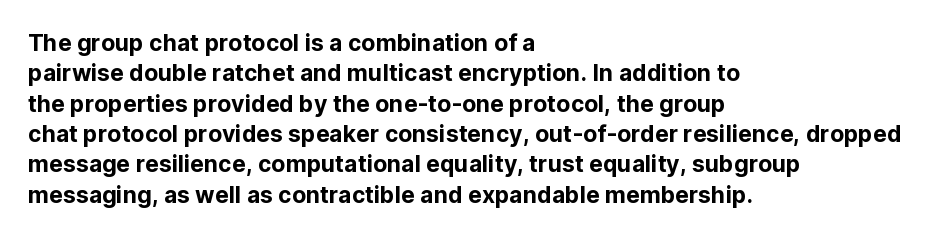
The image shows 23 px text type, upright; set left-aligned, normal line spacing (1.32x), normal letter spacing, not underlined.
